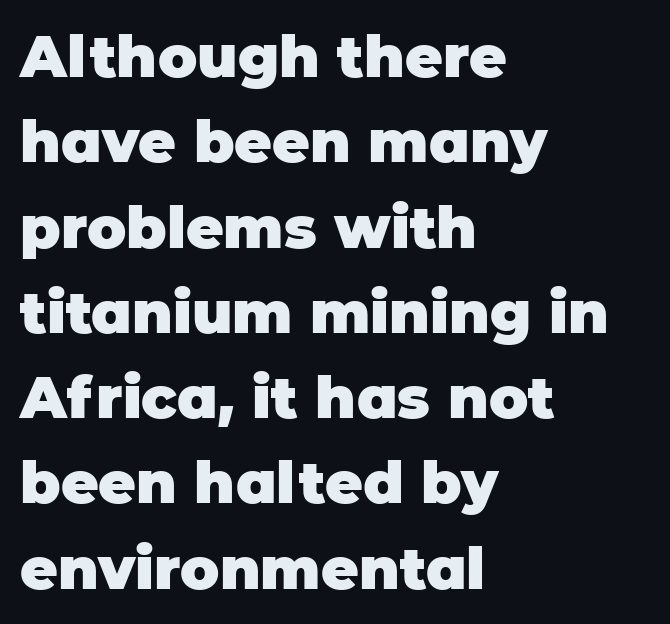
{"serif": "no", "italic": "no", "bold": "yes", "weight": "heavy", "width": "normal", "stroke_contrast": "low", "x_height": "large", "monospaced": "no", "underline": "no", "align": "left", "line_spacing": "normal", "line_spacing_ratio": 1.47, "letter_spacing": "normal", "letter_spacing_em": 0.0, "glyph_px": 58}
